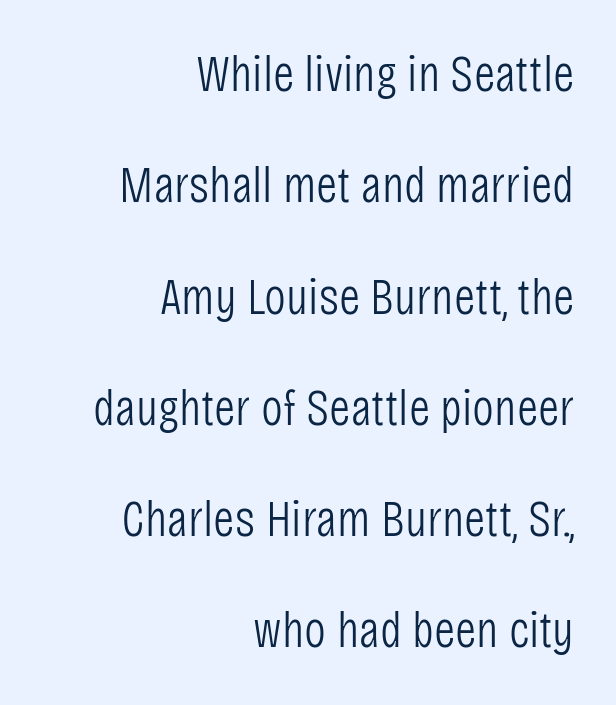
{"serif": "no", "italic": "no", "bold": "no", "weight": "light", "width": "condensed", "stroke_contrast": "low", "x_height": "large", "monospaced": "no", "underline": "no", "align": "right", "line_spacing": "loose", "line_spacing_ratio": 2.14, "letter_spacing": "normal", "letter_spacing_em": 0.0, "glyph_px": 52}
